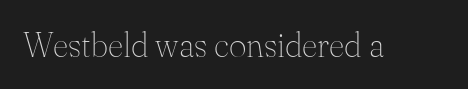
A typesetter would label this face a serif. Default kerning and tracking; the words read as compact shapes. The passage shown is typed in a proportional face where columns would drift. Unmarked baselines from the first word to the last. Vertical stems look standard width or narrower in stroke. It's the straight-up-and-down kind of type.
